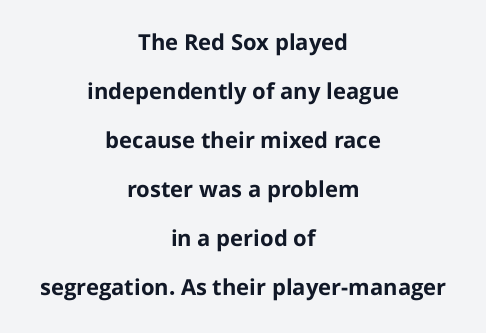
Each new line begins a long way beneath the previous one. The tracking reads as untouched default to a designer's eye. The typesetter chose a symmetrical, centered arrangement here. The strip under each line holds only bare page. Characters remain perfectly vertical along every line. Heavy, bold letterforms.
